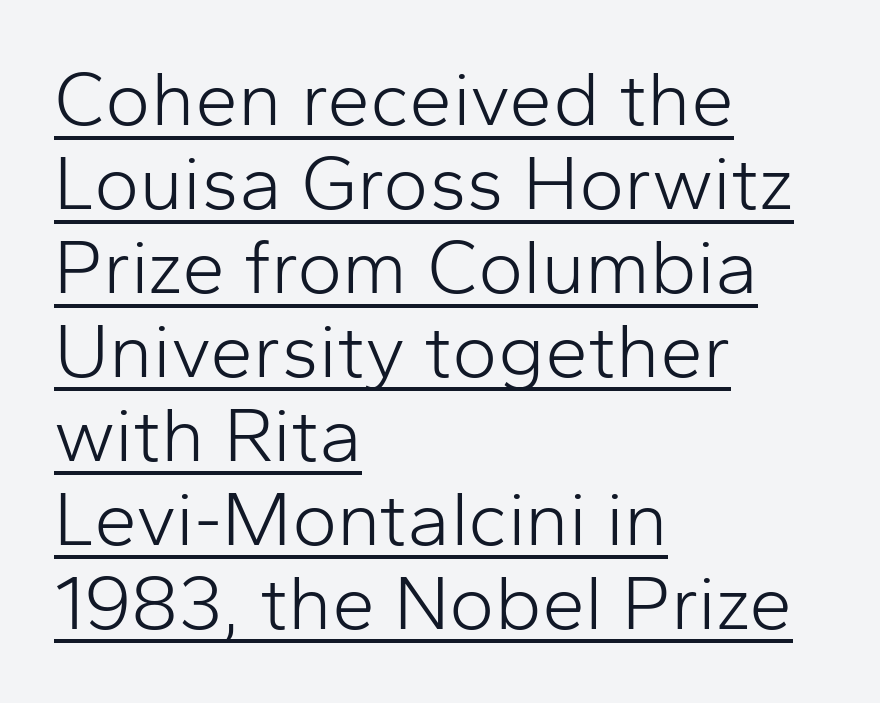
Q: Is the text bold? A: No.
Q: Is the text italic (slanted)? A: No, it is upright.
Q: Is the typeface a serif or a sans-serif typeface? A: Sans-serif.
Q: Is the text underlined? A: Yes.
Q: How is the paragraph aligned? A: Left-aligned.
Q: Is the spacing between letters normal or unusually wide? A: Normal.
Q: Is the spacing between lines tight, normal or loose? A: Tight.
Q: Width (condensed, normal, or wide)? A: Normal.
Q: Stroke contrast? A: Low.
Q: x-height? A: Medium.
Q: Monospaced? A: No.
